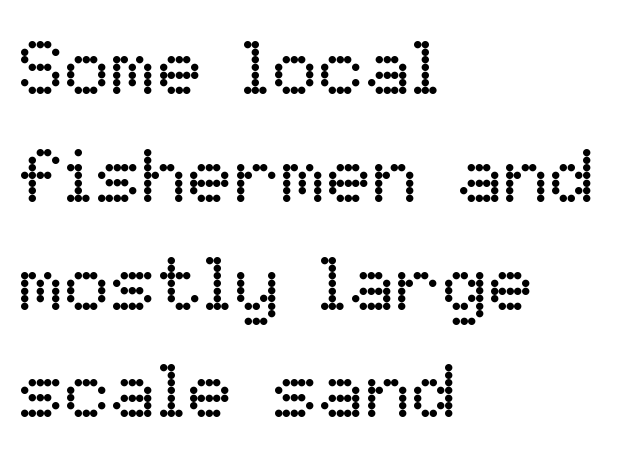
Q: Is the text bold? A: No.
Q: Is the text italic (slanted)? A: No, it is upright.
Q: Is the text underlined? A: No.
Q: How is the paragraph aligned? A: Left-aligned.
Q: Is the spacing between letters normal or unusually wide? A: Normal.
Q: Is the spacing between lines tight, normal or loose? A: Normal.
Q: Width (condensed, normal, or wide)? A: Normal.
Q: Stroke contrast? A: Low.
Q: x-height? A: Medium.
Q: Monospaced? A: No.
